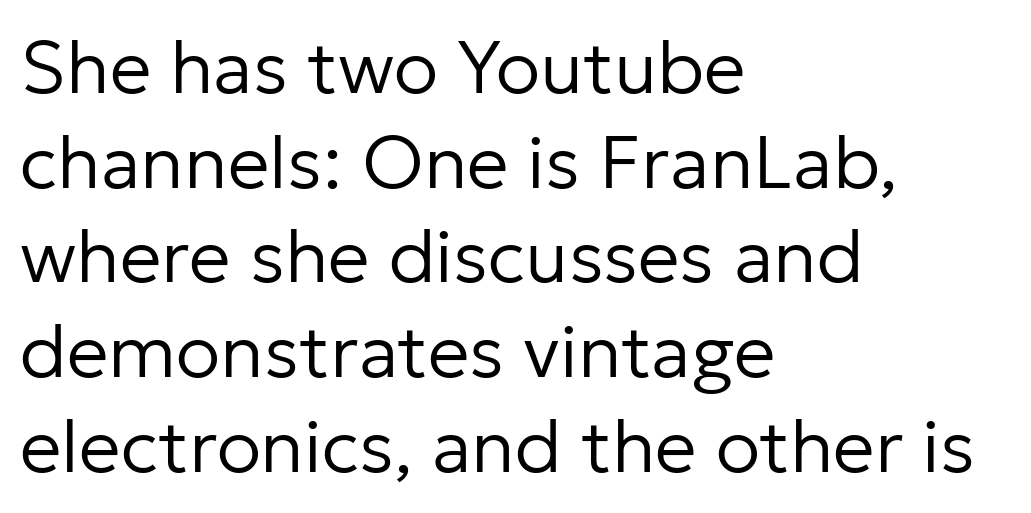
{"serif": "no", "italic": "no", "bold": "no", "weight": "regular", "width": "normal", "stroke_contrast": "low", "x_height": "medium", "monospaced": "no", "underline": "no", "align": "left", "line_spacing": "normal", "line_spacing_ratio": 1.28, "letter_spacing": "normal", "letter_spacing_em": 0.0, "glyph_px": 74}
